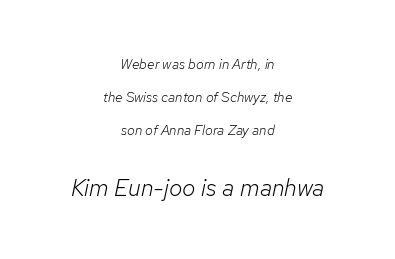
What's the leading like? Stretched, with rows far apart. Letter spacing: default. Bold? No — there's no thickening of the strokes. The space directly below the letters is spotless. Look at the glyph heights: the lower group is clearly the bigger setting. Line starts and ends both wander, symmetrically.
